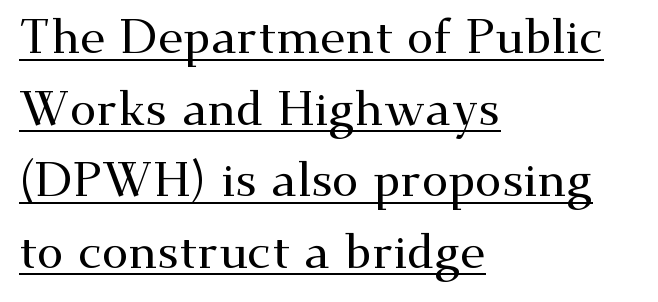
{"serif": "yes", "italic": "no", "width": "wide", "stroke_contrast": "medium", "x_height": "small", "monospaced": "no", "underline": "yes", "align": "left", "line_spacing": "normal", "line_spacing_ratio": 1.49, "letter_spacing": "normal", "letter_spacing_em": 0.0, "glyph_px": 48}
